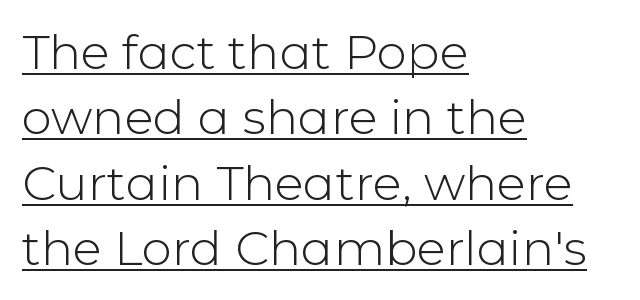
{"serif": "no", "italic": "no", "bold": "no", "weight": "light", "width": "normal", "stroke_contrast": "low", "x_height": "medium", "monospaced": "no", "underline": "yes", "align": "left", "line_spacing": "normal", "line_spacing_ratio": 1.36, "letter_spacing": "normal", "letter_spacing_em": 0.0, "glyph_px": 48}
